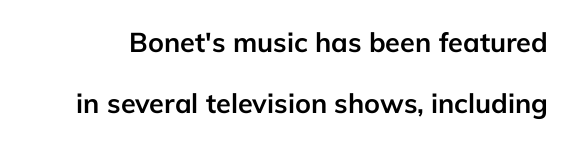
The image shows 27 px bold type, upright; set loose line spacing (2.26x), normal letter spacing, not underlined.
